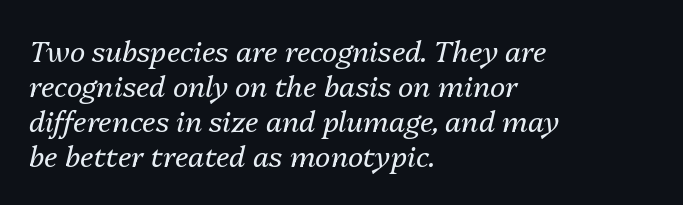
{"italic": "yes", "lean": "right", "slant_degrees": 13, "bold": "no", "weight": "regular", "width": "normal", "stroke_contrast": "medium", "x_height": "medium", "monospaced": "no", "underline": "no", "align": "left", "line_spacing_ratio": 1.21, "letter_spacing": "normal", "letter_spacing_em": 0.0, "glyph_px": 29}
